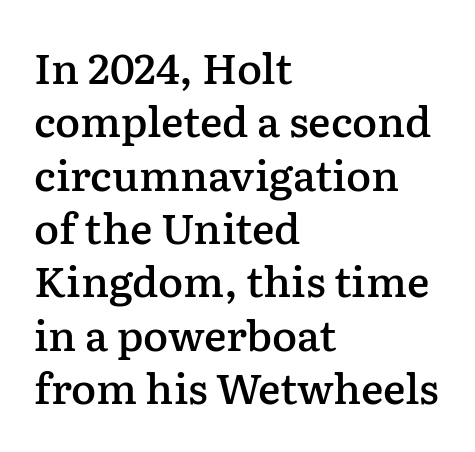
Q: Is the text bold? A: Semi-bold.
Q: Is the text italic (slanted)? A: No, it is upright.
Q: Is the typeface a serif or a sans-serif typeface? A: Serif.
Q: Is the text underlined? A: No.
Q: How is the paragraph aligned? A: Left-aligned.
Q: Is the spacing between letters normal or unusually wide? A: Normal.
Q: Is the spacing between lines tight, normal or loose? A: Normal.
Q: Width (condensed, normal, or wide)? A: Normal.
Q: Stroke contrast? A: Low.
Q: x-height? A: Medium.
Q: Monospaced? A: No.
